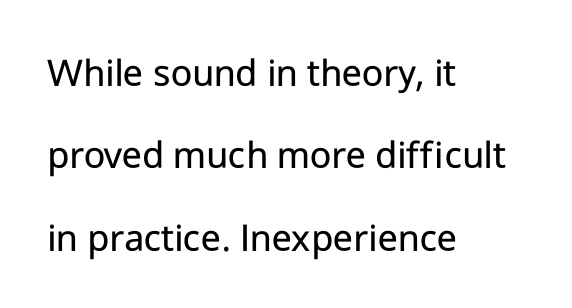
{"serif": "no", "italic": "no", "bold": "no", "weight": "regular", "width": "normal", "stroke_contrast": "low", "x_height": "medium", "monospaced": "no", "underline": "no", "align": "left", "line_spacing": "loose", "line_spacing_ratio": 2.01, "letter_spacing": "normal", "letter_spacing_em": 0.0, "glyph_px": 41}
